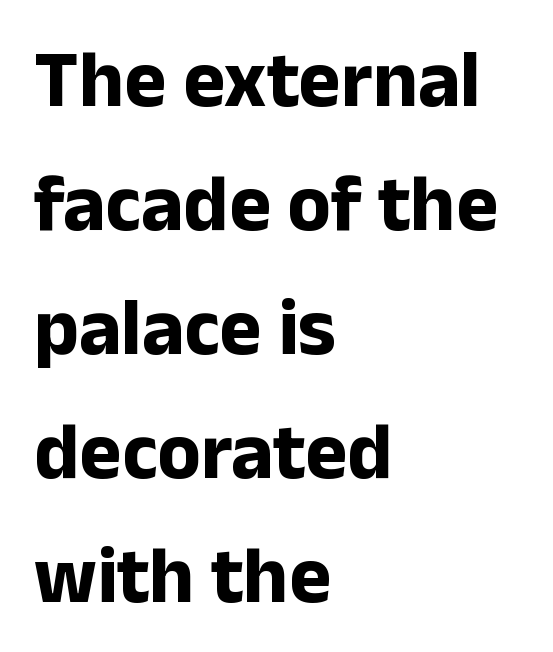
{"serif": "no", "italic": "no", "bold": "yes", "weight": "bold", "width": "normal", "stroke_contrast": "low", "x_height": "medium", "monospaced": "no", "underline": "no", "align": "left", "line_spacing": "normal", "line_spacing_ratio": 1.55, "letter_spacing": "normal", "letter_spacing_em": 0.0, "glyph_px": 80}
